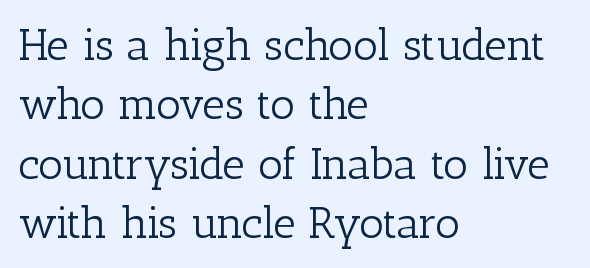
The image shows 44 px light serif type, upright; set left-aligned, normal line spacing (1.35x), normal letter spacing, not underlined; low stroke contrast and a medium x-height.
